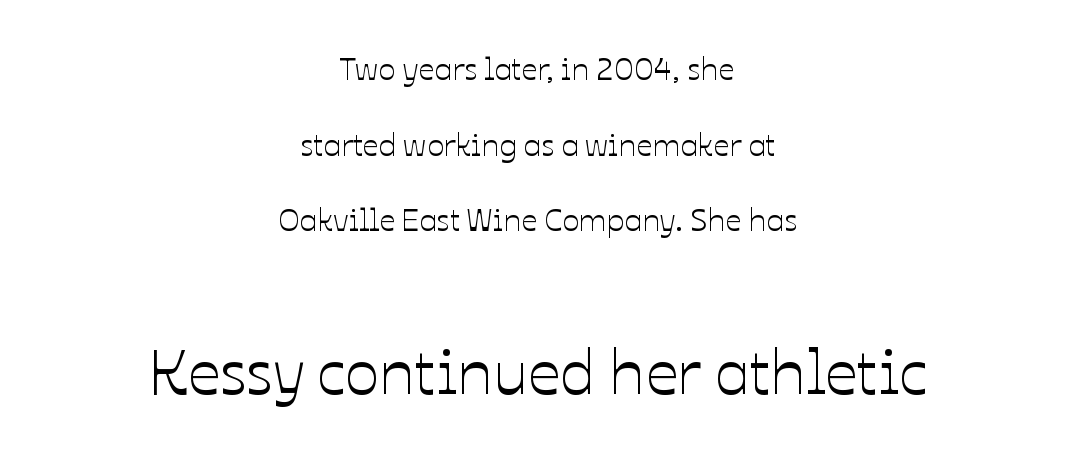
The image shows 64 px text type, upright; set centered, loose line spacing (2.36x), normal letter spacing, not underlined; the second (bottom) block is 2.0x larger; low stroke contrast and a medium x-height.
